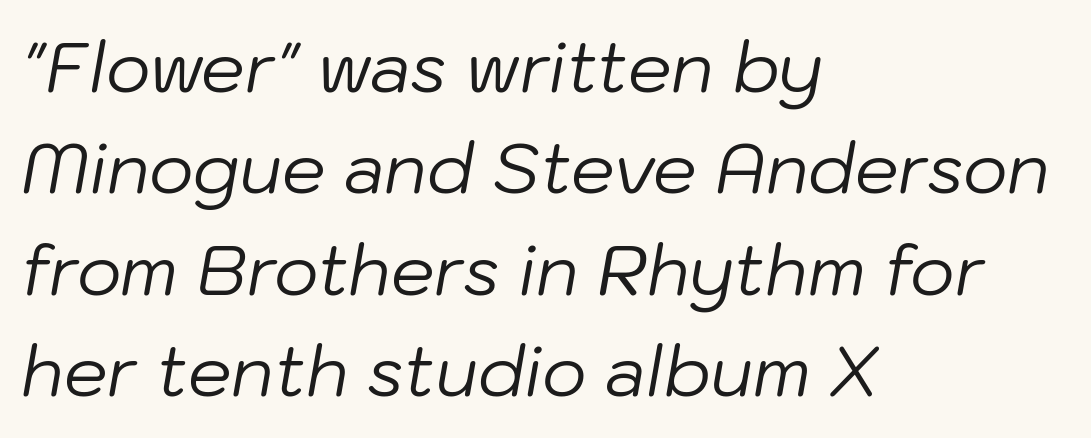
Short note: letters normally spaced. Lines of text with bare space underneath. Each letter keeps its own natural width here, so spacing adapts to shape. The designer left line spacing at the default.
